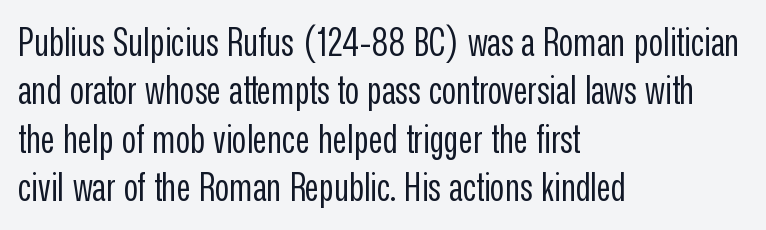
Q: Is the text bold? A: No.
Q: Is the text italic (slanted)? A: No, it is upright.
Q: Is the typeface a serif or a sans-serif typeface? A: Sans-serif.
Q: Is the text underlined? A: No.
Q: How is the paragraph aligned? A: Left-aligned.
Q: Is the spacing between letters normal or unusually wide? A: Normal.
Q: Width (condensed, normal, or wide)? A: Condensed.
Q: Stroke contrast? A: Low.
Q: x-height? A: Medium.
Q: Monospaced? A: No.
